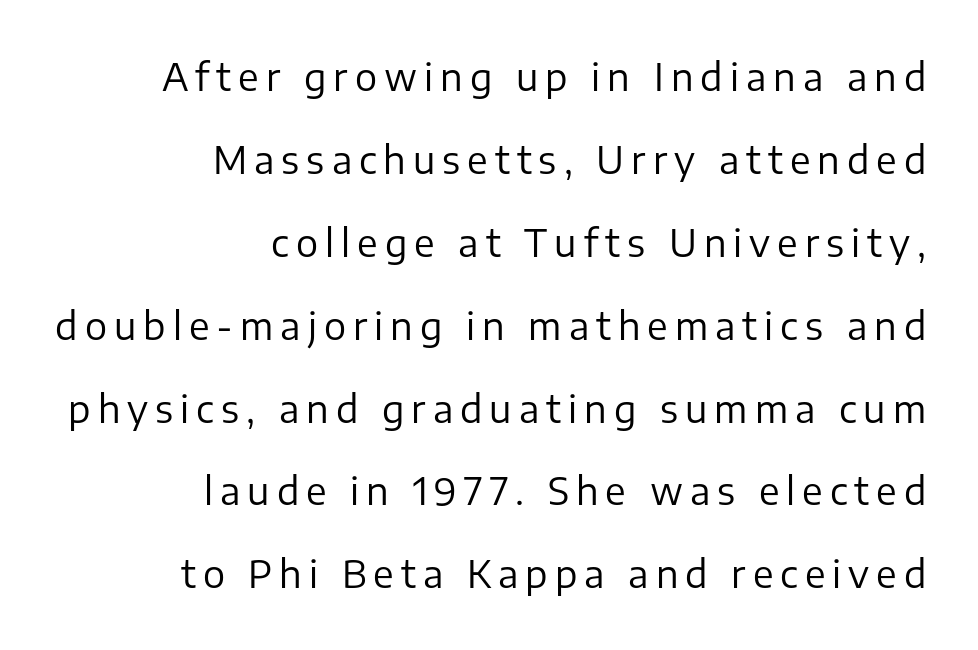
Unlike italic type, these characters show no tilt at all. Looks like regular typesetting: each glyph gets only the width it needs. One glance says open: line gaps are wider than usual. A light-to-regular cut is what we see here. Nobody drew a line under any word here. Every row of glyphs terminates at an identical x-position on the right.
